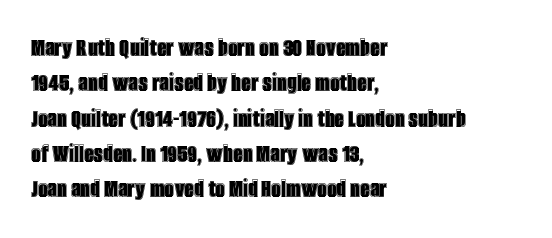
The image shows 27 px text type, upright; set left-aligned, normal line spacing (1.31x), normal letter spacing, not underlined.
